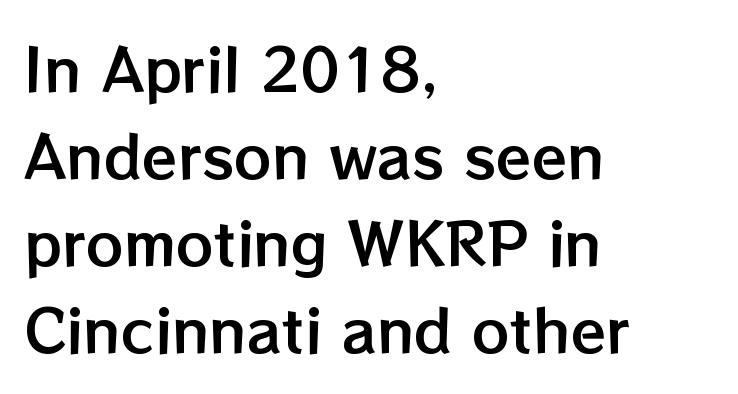
The image shows 58 px text type, upright; set left-aligned, normal line spacing (1.5x), normal letter spacing, not underlined; low stroke contrast and a medium x-height.
